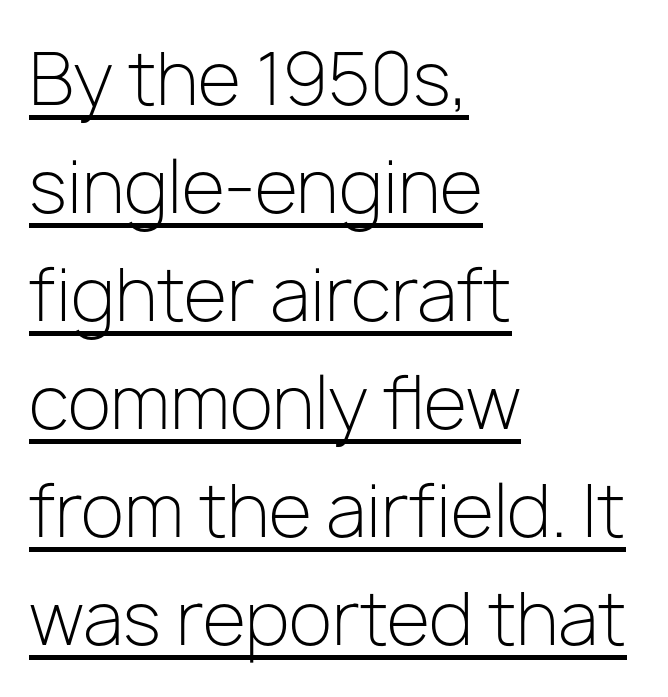
Compared with typical paragraphs, the rows here are spaced about the same. Vertical stems look standard width or narrower in stroke. This is underlined copy, the kind a proofreader might mark for attention. No extra tracking has been applied to these lines.
